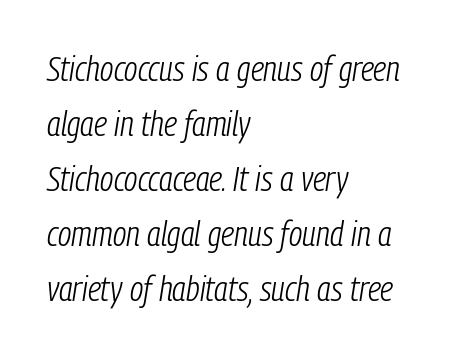
The image shows 35 px light, condensed type, italic (leaning right); set left-aligned, normal line spacing (1.57x), normal letter spacing, not underlined; low stroke contrast and a medium x-height.
